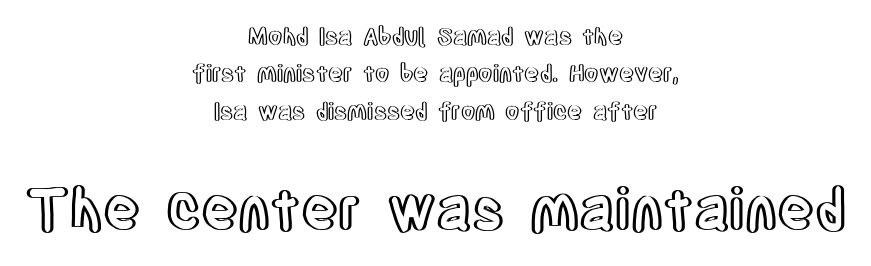
{"italic": "no", "width": "condensed", "x_height": "large", "monospaced": "no", "underline": "no", "align": "center", "line_spacing": "normal", "line_spacing_ratio": 1.62, "letter_spacing": "normal", "letter_spacing_em": 0.0, "larger_block": "second", "size_ratio": 2.48, "glyph_px": 57}
